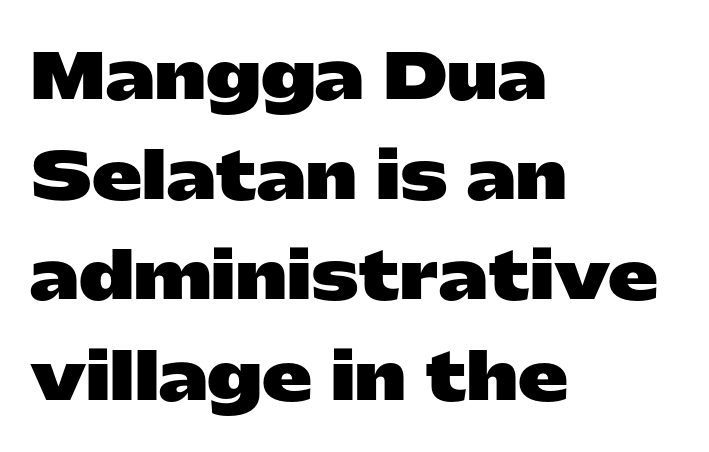
Q: Is the text bold? A: Yes.
Q: Is the text italic (slanted)? A: No, it is upright.
Q: Is the typeface a serif or a sans-serif typeface? A: Sans-serif.
Q: Is the text underlined? A: No.
Q: How is the paragraph aligned? A: Left-aligned.
Q: Is the spacing between letters normal or unusually wide? A: Normal.
Q: Is the spacing between lines tight, normal or loose? A: Normal.
Q: Width (condensed, normal, or wide)? A: Wide.
Q: Stroke contrast? A: Low.
Q: x-height? A: Medium.
Q: Monospaced? A: No.
